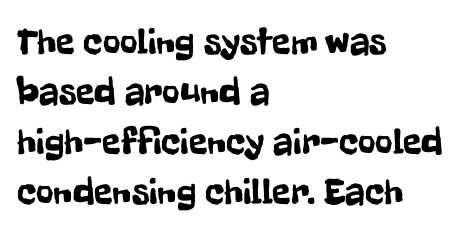
The space between consecutive lines is moderate. When letters stand straight like this, we call the style roman or upright. This rendering features lettering with no underline. The typesetter chose a ragged-right arrangement here.
